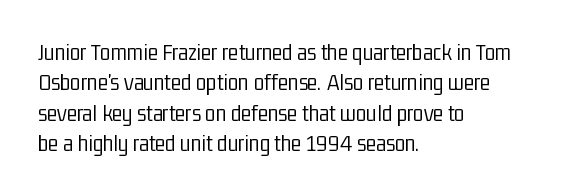
{"italic": "no", "bold": "no", "underline": "no", "align": "left", "line_spacing": "normal", "line_spacing_ratio": 1.27, "letter_spacing": "normal", "letter_spacing_em": 0.0, "glyph_px": 24}
